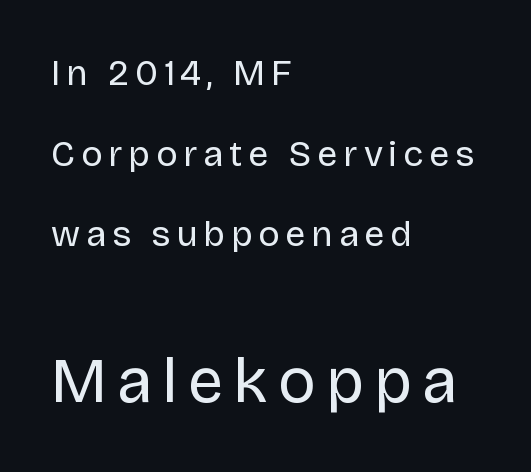
Q: Is the text bold? A: No.
Q: Is the text italic (slanted)? A: No, it is upright.
Q: Is the typeface a serif or a sans-serif typeface? A: Sans-serif.
Q: Is the text underlined? A: No.
Q: How is the paragraph aligned? A: Left-aligned.
Q: Is the spacing between lines tight, normal or loose? A: Loose.
Q: Which block of text is set in a larger size, the first (top) or the second (bottom)? A: The second (bottom) one.
Q: Width (condensed, normal, or wide)? A: Normal.
Q: Stroke contrast? A: Low.
Q: x-height? A: Large.
Q: Monospaced? A: No.
